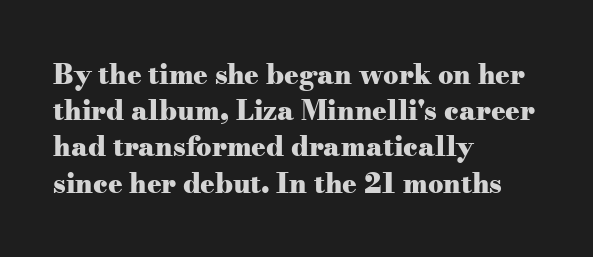
Q: Is the text bold? A: Yes.
Q: Is the text italic (slanted)? A: No, it is upright.
Q: Is the text underlined? A: No.
Q: How is the paragraph aligned? A: Left-aligned.
Q: Is the spacing between letters normal or unusually wide? A: Normal.
Q: Is the spacing between lines tight, normal or loose? A: Normal.
